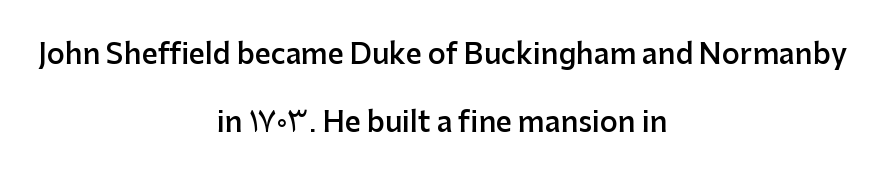
The image shows 28 px semibold sans-serif type, upright; set centered, loose line spacing (2.43x), normal letter spacing, not underlined; low stroke contrast and a medium x-height.
